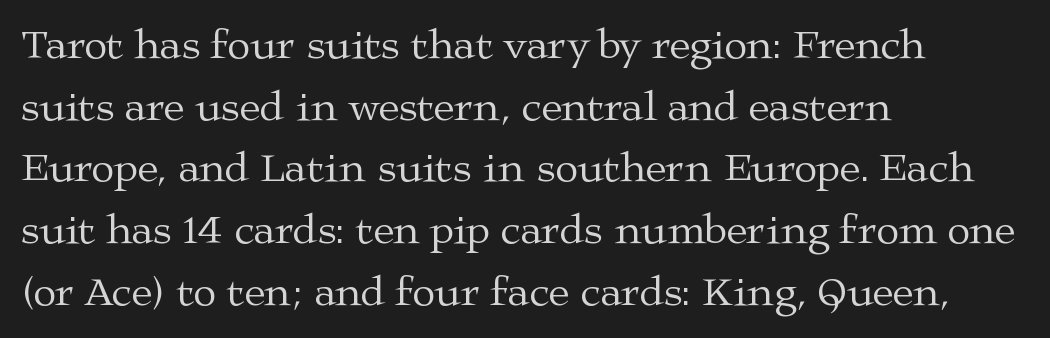
The image shows 42 px regular-weight, wide serif type, upright; set left-aligned, normal line spacing (1.47x), normal letter spacing, not underlined; medium stroke contrast and a medium x-height.
